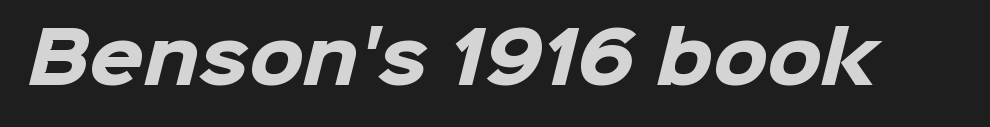
The passage shown has conventional tracking throughout. Weight check: bold — yes, fully. To sum up the face: it is a sans, with no serifs. Here the designer chose a conventional face with non-uniform glyph widths.
